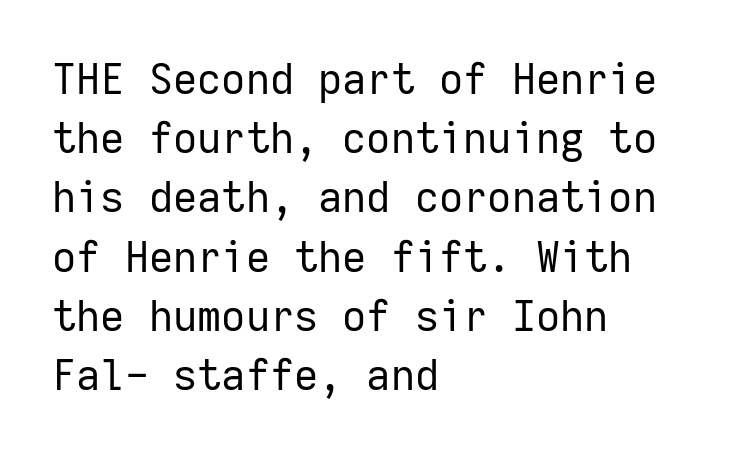
{"serif": "no", "italic": "no", "bold": "no", "weight": "regular", "width": "normal", "stroke_contrast": "low", "x_height": "medium", "monospaced": "yes", "underline": "no", "align": "left", "line_spacing": "normal", "line_spacing_ratio": 1.41, "letter_spacing": "normal", "letter_spacing_em": 0.0, "glyph_px": 42}
